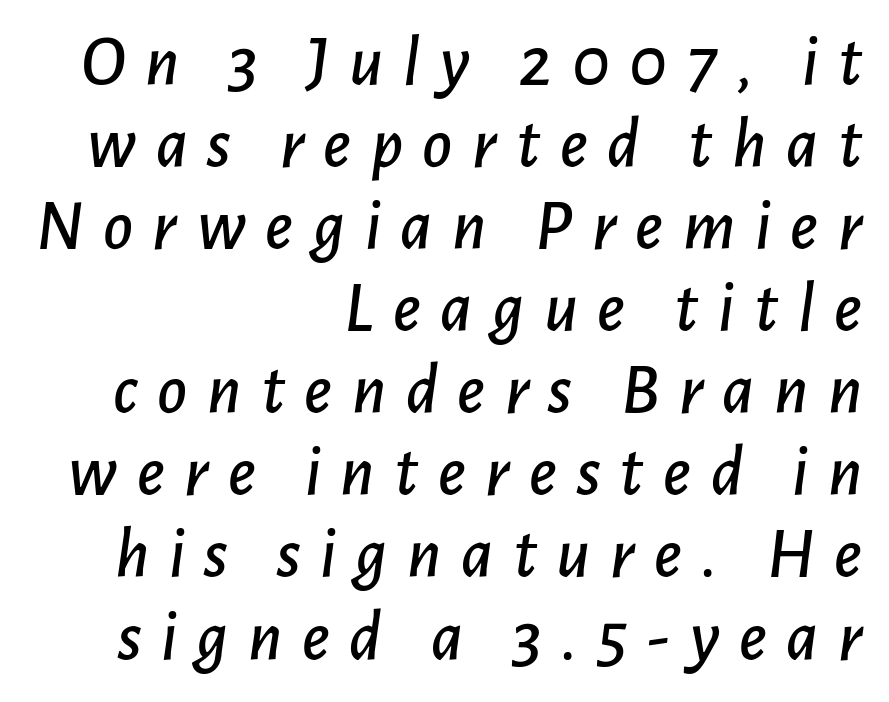
The image shows 72 px text type, italic (leaning right); set right-aligned, tight line spacing (1.14x), unusually wide letter spacing (+0.27 em), not underlined; low stroke contrast and a medium x-height.
